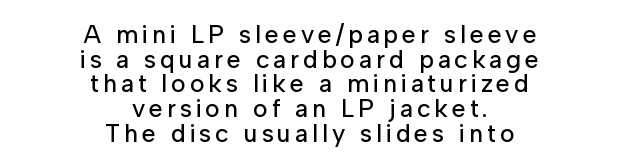
Q: Is the text italic (slanted)? A: No, it is upright.
Q: Is the text underlined? A: No.
Q: How is the paragraph aligned? A: Centered.
Q: Is the spacing between lines tight, normal or loose? A: Tight.
